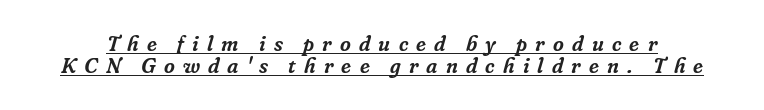
Q: Is the text italic (slanted)? A: Yes, it leans right by about 16 degrees.
Q: Is the text underlined? A: Yes.
Q: Is the spacing between letters normal or unusually wide? A: Unusually wide.
Q: Is the spacing between lines tight, normal or loose? A: Tight.
